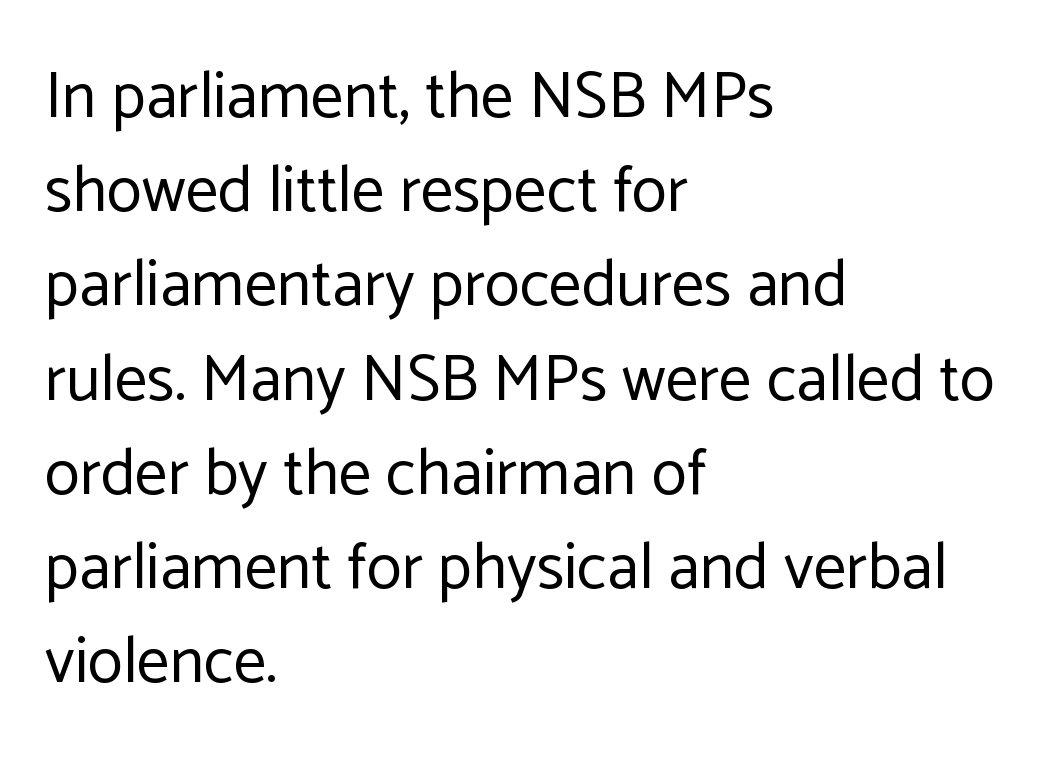
Type without underlining. Layout note: lines flush left. Notice how descenders clear the ascenders below comfortably — that's standard leading. These glyphs show unthickened strokes, regular width or finer.
